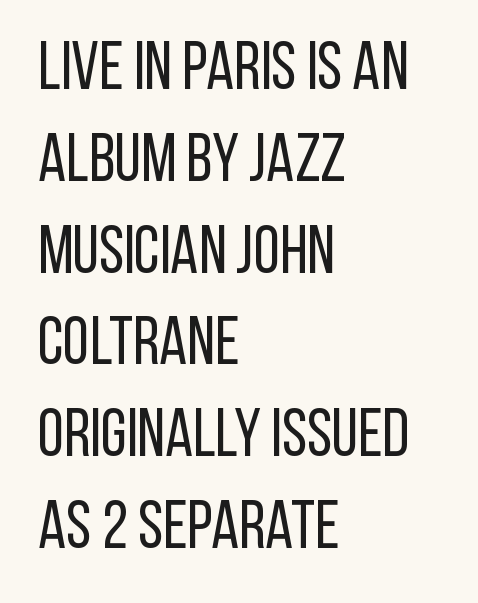
{"serif": "no", "italic": "no", "bold": "no", "weight": "regular", "width": "condensed", "stroke_contrast": "low", "x_height": "large", "monospaced": "no", "underline": "no", "align": "left", "line_spacing": "normal", "line_spacing_ratio": 1.37, "letter_spacing": "normal", "letter_spacing_em": 0.0, "glyph_px": 67}
